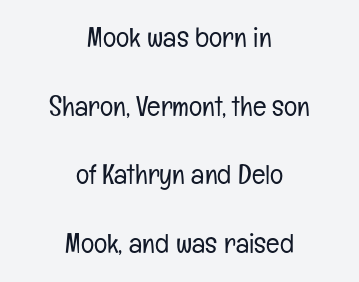
{"serif": "no", "italic": "no", "bold": "no", "weight": "light", "width": "condensed", "stroke_contrast": "low", "x_height": "medium", "monospaced": "no", "underline": "no", "align": "center", "line_spacing": "loose", "line_spacing_ratio": 2.45, "letter_spacing": "normal", "letter_spacing_em": 0.0, "glyph_px": 28}
